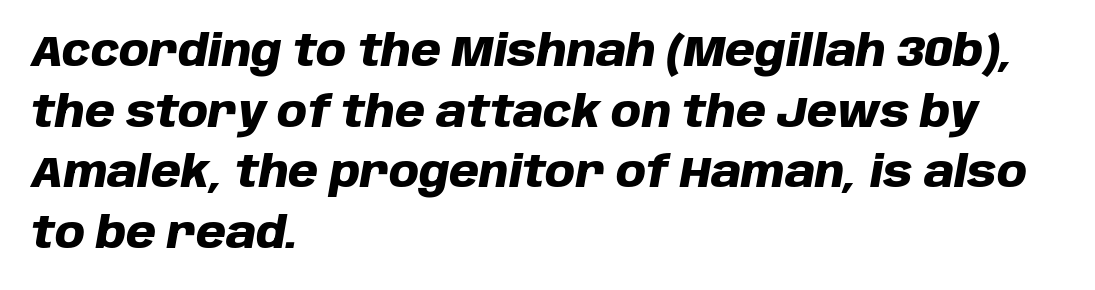
Q: Is the text bold? A: Yes.
Q: Is the text italic (slanted)? A: Yes, it leans right by about 10 degrees.
Q: Is the text underlined? A: No.
Q: How is the paragraph aligned? A: Left-aligned.
Q: Is the spacing between letters normal or unusually wide? A: Normal.
Q: Is the spacing between lines tight, normal or loose? A: Normal.
Q: Width (condensed, normal, or wide)? A: Normal.
Q: Stroke contrast? A: Low.
Q: x-height? A: Large.
Q: Monospaced? A: No.
